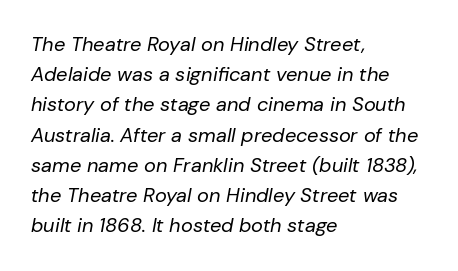
The image shows 20 px text type, italic (leaning right); set left-aligned, normal line spacing (1.51x), normal letter spacing, not underlined.
